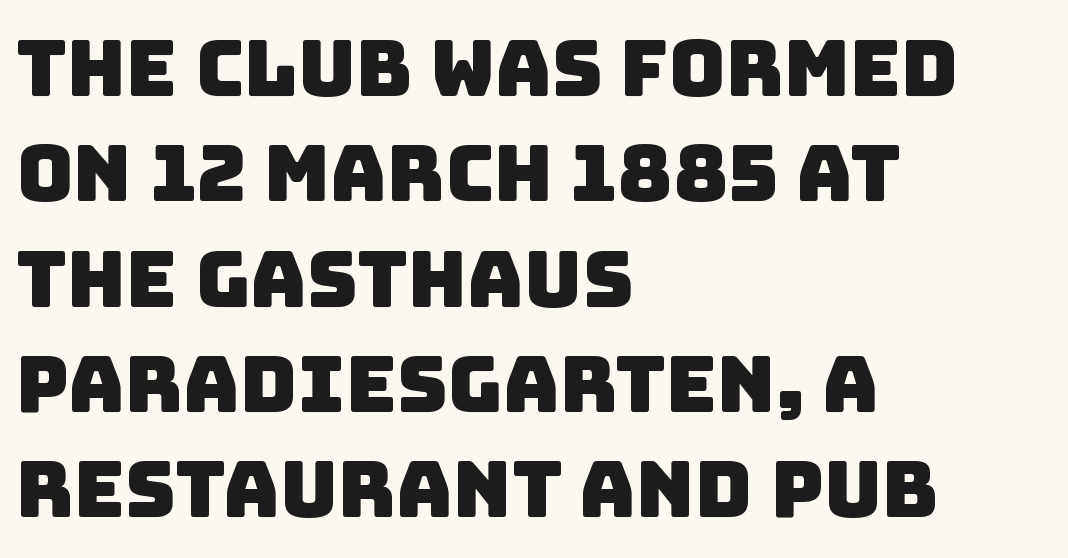
The space between consecutive lines is moderate. Compared with typical body copy, the letter spacing here is the same. Letters rest on an invisible, unmarked baseline. Nothing sits at the stroke ends, so this counts as sans-serif. Each letter keeps its own natural width here, so spacing adapts to shape. Horizontally, the lines are justified to the leading edge only.
